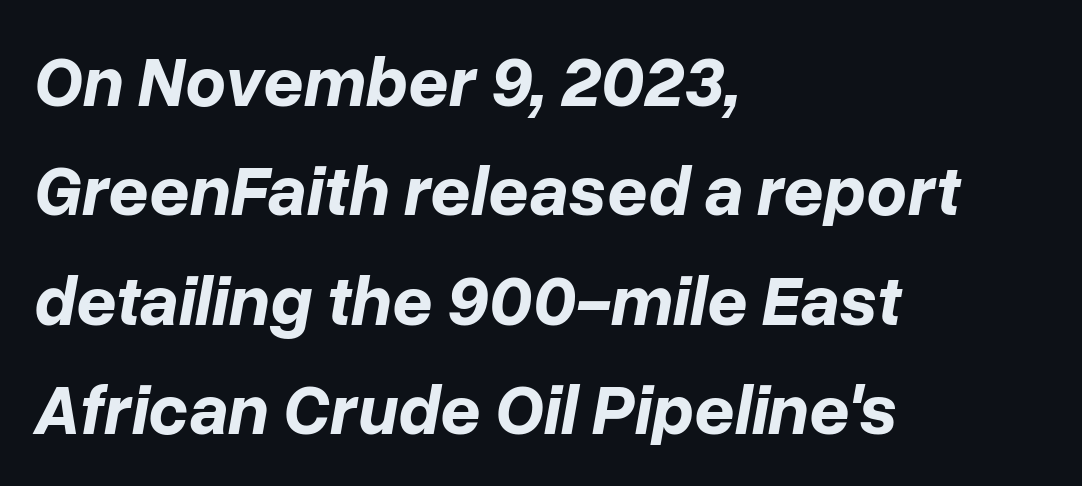
Q: Is the text bold? A: Yes.
Q: Is the text italic (slanted)? A: Yes, it leans right by about 10 degrees.
Q: Is the text underlined? A: No.
Q: How is the paragraph aligned? A: Left-aligned.
Q: Is the spacing between letters normal or unusually wide? A: Normal.
Q: Is the spacing between lines tight, normal or loose? A: Normal.
Q: Width (condensed, normal, or wide)? A: Normal.
Q: Stroke contrast? A: Low.
Q: x-height? A: Medium.
Q: Monospaced? A: No.
